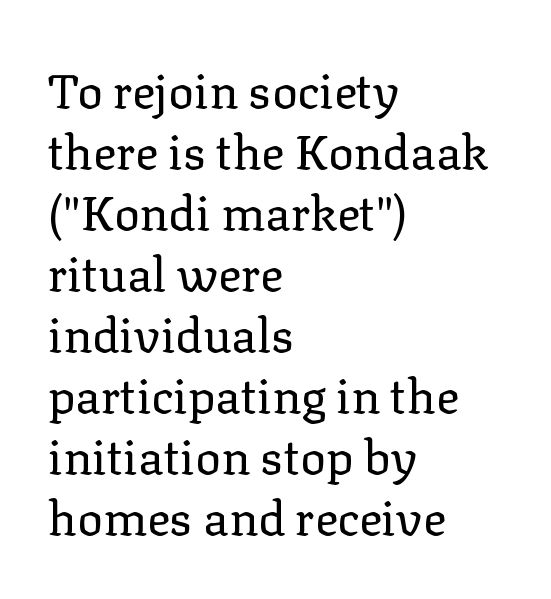
{"serif": "yes", "italic": "no", "bold": "no", "weight": "regular", "width": "normal", "stroke_contrast": "low", "x_height": "medium", "monospaced": "no", "underline": "no", "align": "left", "line_spacing": "normal", "line_spacing_ratio": 1.27, "letter_spacing": "normal", "letter_spacing_em": 0.0, "glyph_px": 48}
